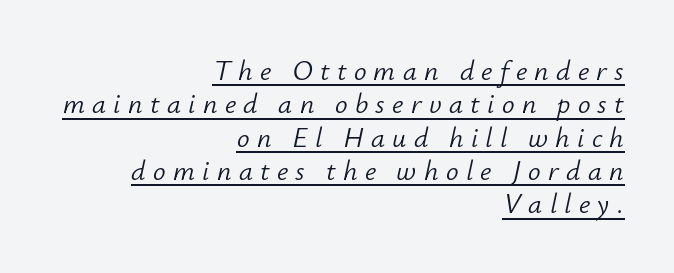
Q: Is the text bold? A: No.
Q: Is the text italic (slanted)? A: Yes, it leans right by about 12 degrees.
Q: Is the text underlined? A: Yes.
Q: How is the paragraph aligned? A: Right-aligned.
Q: Is the spacing between letters normal or unusually wide? A: Unusually wide.
Q: Width (condensed, normal, or wide)? A: Normal.
Q: Stroke contrast? A: Low.
Q: x-height? A: Small.
Q: Monospaced? A: No.
